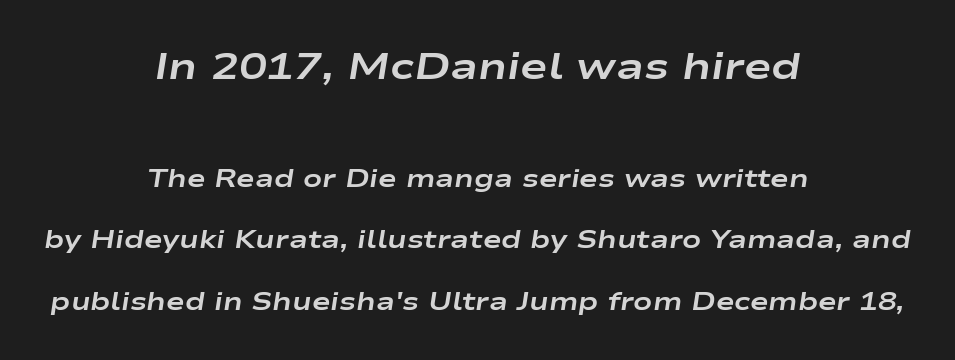
Nobody drew a line under any word here. In this sample the first text group is rendered at the bigger scale. The rendering positions every line midway between the sides. Characters are canted at an angle relative to the baseline's perpendicular. Tracking value appears to be zero — textbook default spacing.
